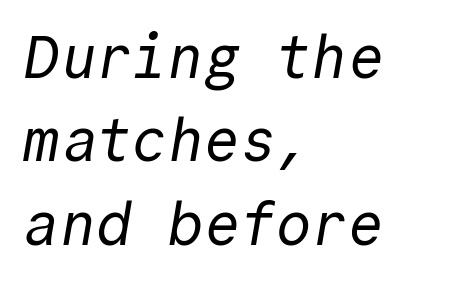
Words float on clear page, feet unadorned. The letters look calm and open, with moderate or lighter stems. Every character here occupies the same horizontal width, giving the sample a typewriter-like rhythm. Nothing unusual about the tracking: characters are spaced as the font intends.
